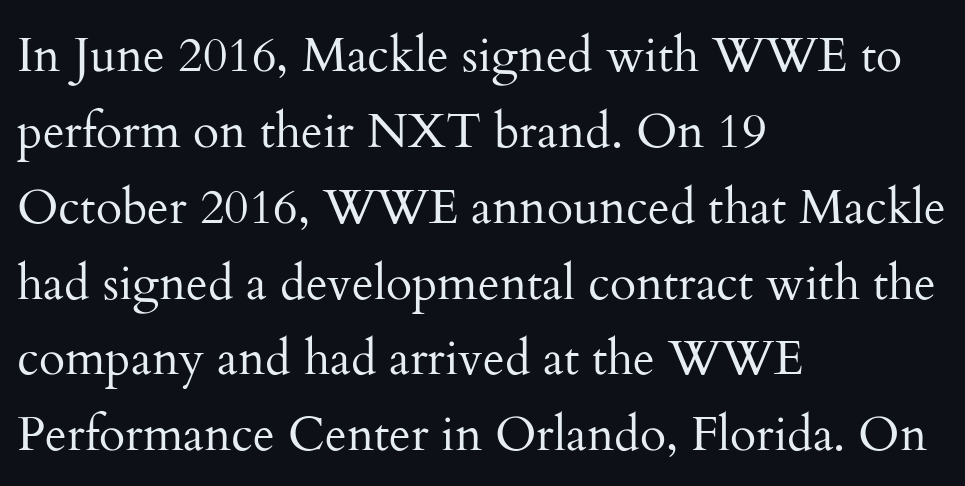
The image shows 48 px regular-weight serif type, upright; set left-aligned, normal line spacing (1.58x), normal letter spacing, not underlined; medium stroke contrast and a small x-height.
